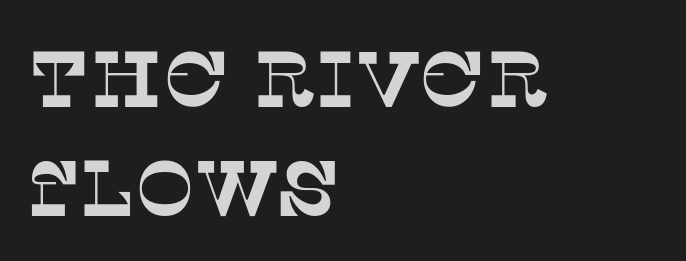
{"serif": "yes", "width": "normal", "stroke_contrast": "low", "x_height": "large", "monospaced": "no", "underline": "no", "align": "left", "line_spacing": "normal", "line_spacing_ratio": 1.38, "letter_spacing": "normal", "letter_spacing_em": 0.0, "glyph_px": 79}
